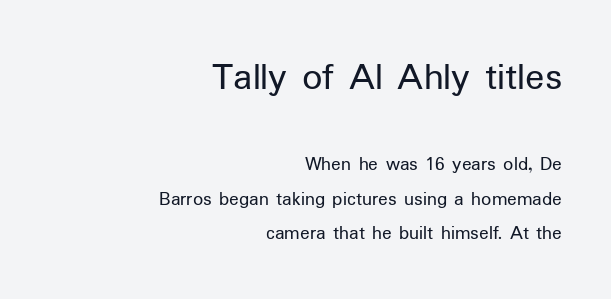
The image shows 40 px regular-weight sans-serif type, upright; set right-aligned, line spacing 1.73x, normal letter spacing, not underlined; the first (top) block is 2.0x larger; low stroke contrast and a medium x-height.
